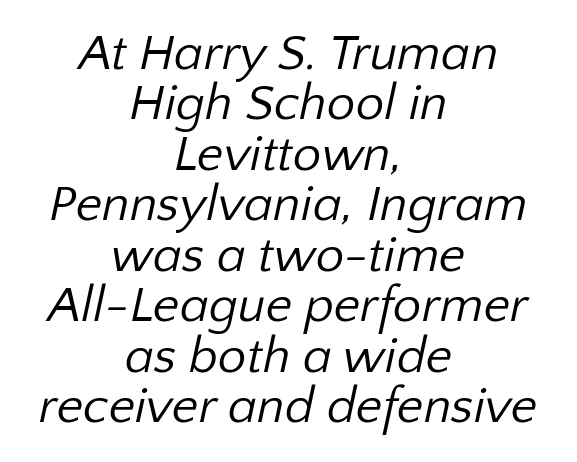
{"serif": "no", "bold": "no", "weight": "regular", "width": "normal", "stroke_contrast": "low", "x_height": "medium", "monospaced": "no", "underline": "no", "align": "center", "line_spacing": "tight", "line_spacing_ratio": 0.99, "letter_spacing": "normal", "letter_spacing_em": 0.0, "glyph_px": 51}
